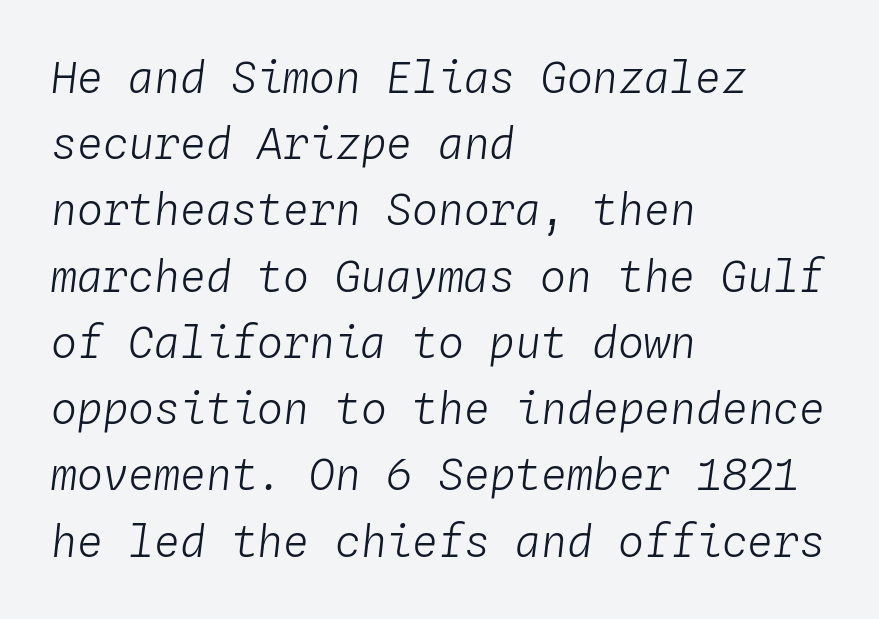
Q: Is the text bold? A: No.
Q: Is the text italic (slanted)? A: Yes, it leans right by about 4 degrees.
Q: Is the text underlined? A: No.
Q: How is the paragraph aligned? A: Left-aligned.
Q: Is the spacing between letters normal or unusually wide? A: Normal.
Q: Is the spacing between lines tight, normal or loose? A: Normal.
Q: Width (condensed, normal, or wide)? A: Normal.
Q: Stroke contrast? A: Low.
Q: x-height? A: Medium.
Q: Monospaced? A: Yes.
